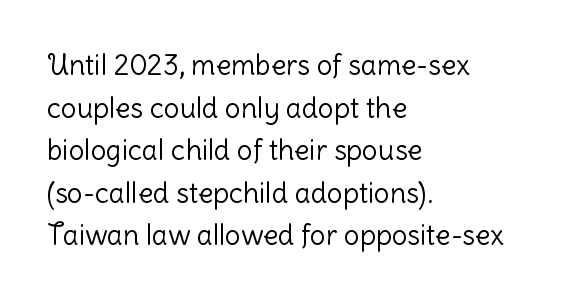
The image shows 28 px light sans-serif type, upright; set left-aligned, normal line spacing (1.52x), normal letter spacing, not underlined; low stroke contrast and a medium x-height.
